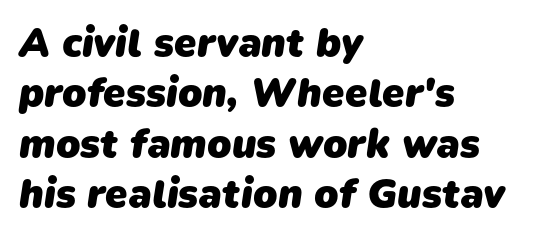
{"serif": "no", "bold": "yes", "weight": "heavy", "width": "normal", "stroke_contrast": "low", "x_height": "medium", "monospaced": "no", "underline": "no", "align": "left", "line_spacing": "normal", "line_spacing_ratio": 1.26, "letter_spacing": "normal", "letter_spacing_em": 0.0, "glyph_px": 40}
